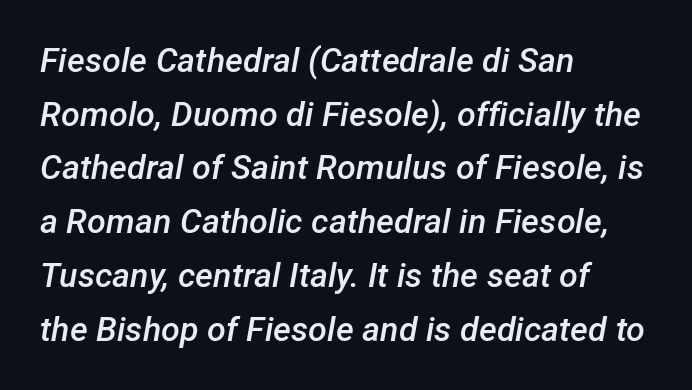
Note the varied advance widths — an 'i' is clearly narrower than an 'm'. The rendering uses a semibold face; strokes are thickened but not to full bold. Observe the lean: these are italic letterforms. How would I describe the line gaps? Plain and ordinary.
